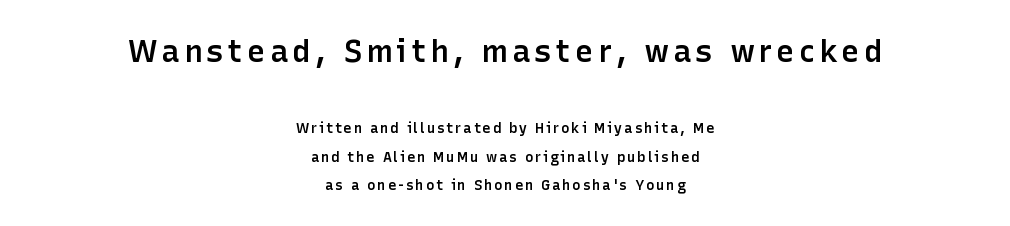
Q: Is the text bold? A: Semi-bold.
Q: Is the text italic (slanted)? A: No, it is upright.
Q: Is the typeface a serif or a sans-serif typeface? A: Sans-serif.
Q: Is the text underlined? A: No.
Q: How is the paragraph aligned? A: Centered.
Q: Is the spacing between lines tight, normal or loose? A: Loose.
Q: Which block of text is set in a larger size, the first (top) or the second (bottom)? A: The first (top) one.
Q: Width (condensed, normal, or wide)? A: Normal.
Q: Stroke contrast? A: Low.
Q: x-height? A: Medium.
Q: Monospaced? A: No.
